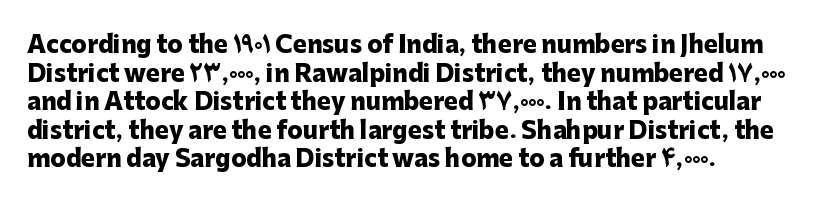
The image shows 23 px bold type, upright; set left-aligned, line spacing 1.24x, normal letter spacing, not underlined.
